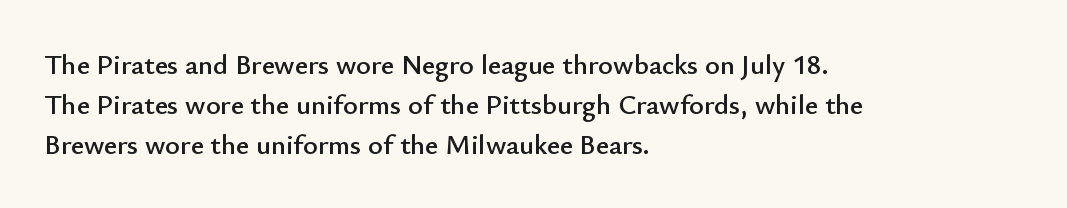
Q: Is the text italic (slanted)? A: No, it is upright.
Q: Is the typeface a serif or a sans-serif typeface? A: Sans-serif.
Q: Is the text underlined? A: No.
Q: How is the paragraph aligned? A: Left-aligned.
Q: Is the spacing between letters normal or unusually wide? A: Normal.
Q: Is the spacing between lines tight, normal or loose? A: Normal.
Q: Width (condensed, normal, or wide)? A: Normal.
Q: Stroke contrast? A: Low.
Q: x-height? A: Small.
Q: Monospaced? A: No.
